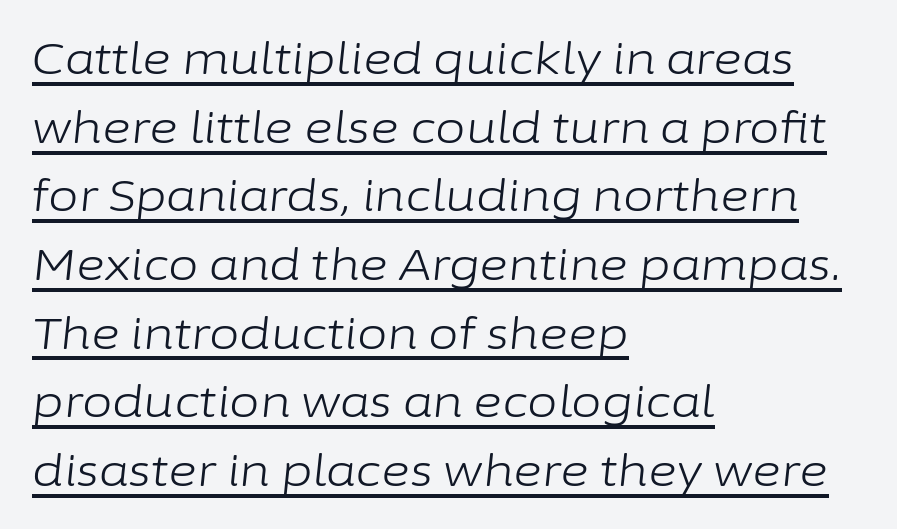
Q: Is the text bold? A: No.
Q: Is the text italic (slanted)? A: Yes, it leans right by about 6 degrees.
Q: Is the text underlined? A: Yes.
Q: How is the paragraph aligned? A: Left-aligned.
Q: Is the spacing between letters normal or unusually wide? A: Normal.
Q: Is the spacing between lines tight, normal or loose? A: Normal.
Q: Width (condensed, normal, or wide)? A: Normal.
Q: Stroke contrast? A: Low.
Q: x-height? A: Medium.
Q: Monospaced? A: No.
